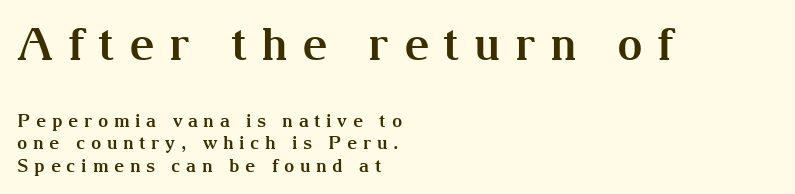
Q: Is the text bold? A: Yes.
Q: Is the text italic (slanted)? A: No, it is upright.
Q: Is the typeface a serif or a sans-serif typeface? A: Serif.
Q: Is the text underlined? A: No.
Q: How is the paragraph aligned? A: Left-aligned.
Q: Is the spacing between letters normal or unusually wide? A: Unusually wide.
Q: Is the spacing between lines tight, normal or loose? A: Normal.
Q: Which block of text is set in a larger size, the first (top) or the second (bottom)? A: The first (top) one.
Q: Width (condensed, normal, or wide)? A: Normal.
Q: Stroke contrast? A: Medium.
Q: x-height? A: Medium.
Q: Monospaced? A: No.
